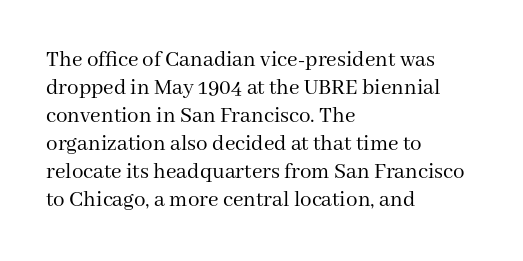
The image shows 23 px text type, upright; set left-aligned, line spacing 1.22x, normal letter spacing, not underlined.
